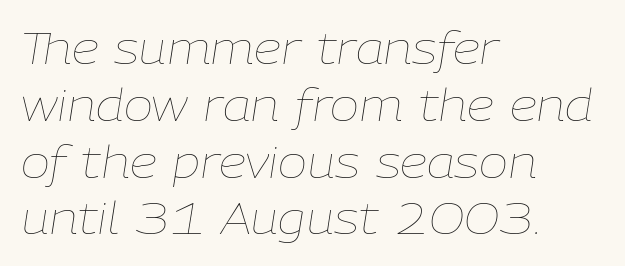
Q: Is the text bold? A: No.
Q: Is the text italic (slanted)? A: Yes, it leans right by about 9 degrees.
Q: Is the text underlined? A: No.
Q: How is the paragraph aligned? A: Left-aligned.
Q: Is the spacing between letters normal or unusually wide? A: Normal.
Q: Is the spacing between lines tight, normal or loose? A: Normal.
Q: Width (condensed, normal, or wide)? A: Normal.
Q: Stroke contrast? A: Low.
Q: x-height? A: Medium.
Q: Monospaced? A: No.
